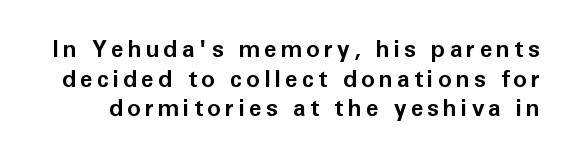
{"italic": "no", "bold": "yes", "underline": "no", "line_spacing": "normal", "line_spacing_ratio": 1.29, "glyph_px": 23}
